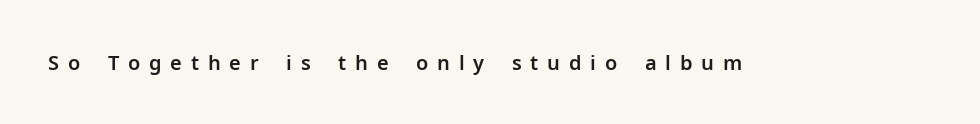
Underline: absent. This sample uses expanded letter spacing, leaving extra air between glyphs. A roman cut, with each character standing at attention.
